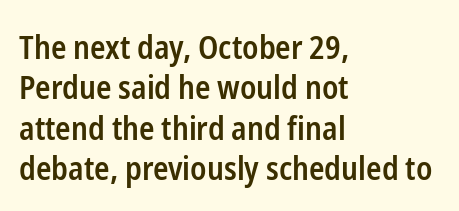
The image shows 32 px semibold, condensed sans-serif type, upright; set left-aligned, normal line spacing (1.26x), normal letter spacing, not underlined; low stroke contrast and a medium x-height.
